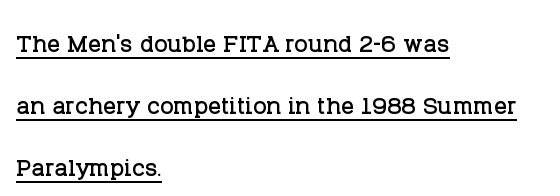
{"serif": "yes", "italic": "no", "width": "normal", "stroke_contrast": "low", "x_height": "large", "monospaced": "no", "underline": "yes", "align": "left", "line_spacing": "loose", "line_spacing_ratio": 1.93, "letter_spacing": "normal", "letter_spacing_em": 0.0, "glyph_px": 32}
